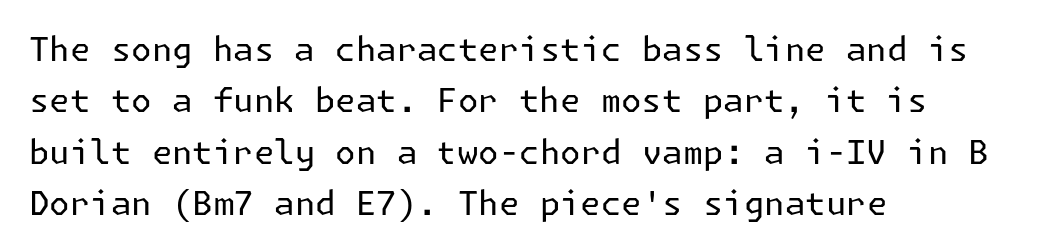
Q: Is the text bold? A: No.
Q: Is the text italic (slanted)? A: No, it is upright.
Q: Is the typeface a serif or a sans-serif typeface? A: Sans-serif.
Q: Is the text underlined? A: No.
Q: How is the paragraph aligned? A: Left-aligned.
Q: Is the spacing between letters normal or unusually wide? A: Normal.
Q: Is the spacing between lines tight, normal or loose? A: Normal.
Q: Width (condensed, normal, or wide)? A: Normal.
Q: Stroke contrast? A: Low.
Q: x-height? A: Medium.
